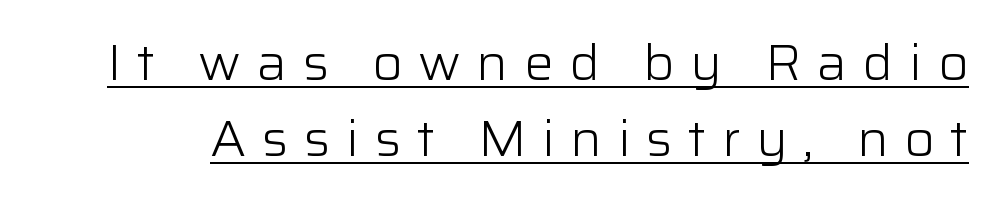
{"serif": "no", "italic": "no", "bold": "no", "weight": "light", "width": "normal", "stroke_contrast": "low", "x_height": "medium", "monospaced": "no", "underline": "yes", "line_spacing": "normal", "line_spacing_ratio": 1.55, "letter_spacing": "wide", "letter_spacing_em": 0.32, "glyph_px": 49}
